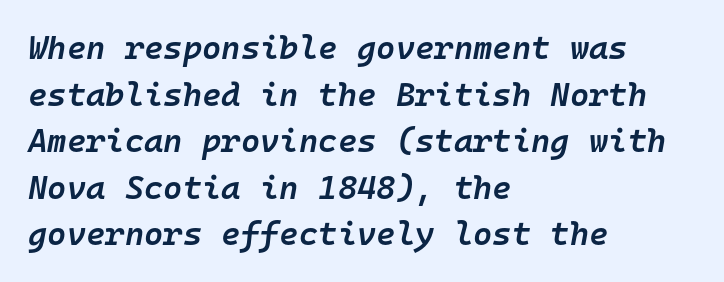
{"italic": "yes", "lean": "right", "slant_degrees": 10, "bold": "semi", "weight": "semibold", "width": "normal", "stroke_contrast": "low", "x_height": "medium", "monospaced": "yes", "underline": "no", "align": "left", "line_spacing": "normal", "line_spacing_ratio": 1.41, "letter_spacing": "normal", "letter_spacing_em": 0.0, "glyph_px": 33}
